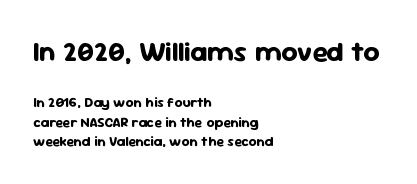
Style check: upright. The first block has been scaled up relative to the second. Observe the ordinary spacing: letters are neighbours, not strangers. Caption: multi-line text, flush left, ragged right. Heavy-handed strokes throughout: this text is bold. Spacing verdict: proportional, widths tailored to each character.
